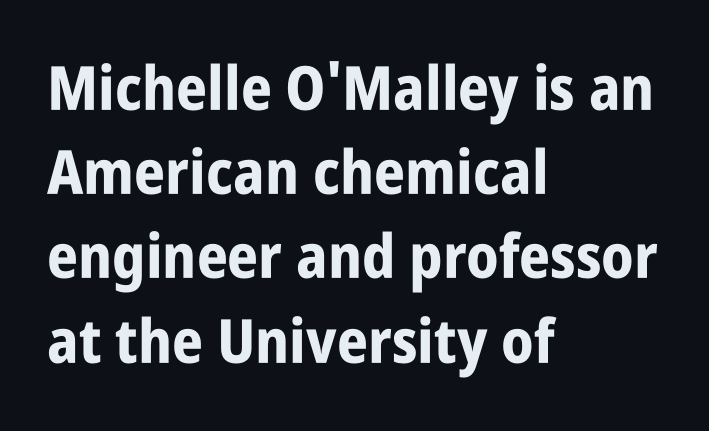
The image shows 61 px bold, condensed sans-serif type, upright; set left-aligned, normal line spacing (1.38x), normal letter spacing, not underlined; low stroke contrast and a large x-height.
